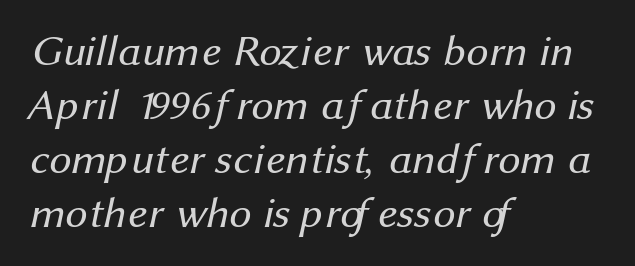
{"serif": "no", "bold": "no", "weight": "regular", "width": "normal", "stroke_contrast": "medium", "x_height": "medium", "monospaced": "no", "underline": "no", "align": "left", "line_spacing_ratio": 1.23, "letter_spacing": "normal", "letter_spacing_em": 0.0, "glyph_px": 44}
